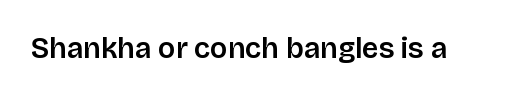
{"serif": "no", "italic": "no", "bold": "semi", "weight": "semibold", "width": "normal", "stroke_contrast": "low", "x_height": "large", "monospaced": "no", "underline": "no", "letter_spacing": "normal", "letter_spacing_em": 0.0, "glyph_px": 29}
